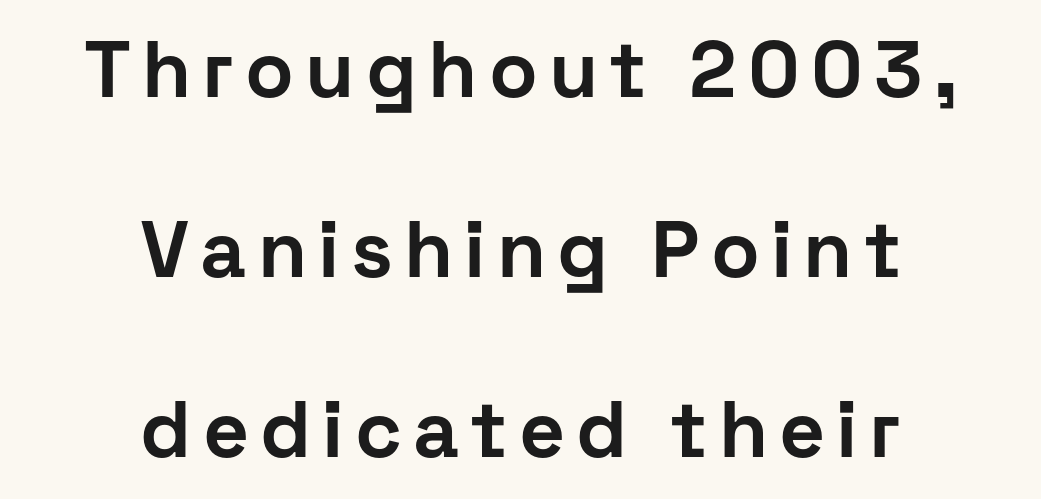
The whitespace from short lines is split evenly between both sides. Check the space under the baseline: it is left empty. A typesetter would label this face a sans. This is the regular roman posture of the typeface.
